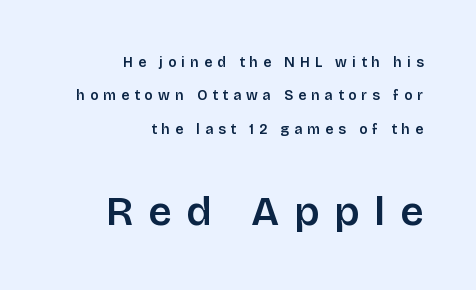
Q: Is the text italic (slanted)? A: No, it is upright.
Q: Is the typeface a serif or a sans-serif typeface? A: Sans-serif.
Q: Is the text underlined? A: No.
Q: How is the paragraph aligned? A: Right-aligned.
Q: Is the spacing between letters normal or unusually wide? A: Unusually wide.
Q: Is the spacing between lines tight, normal or loose? A: Loose.
Q: Which block of text is set in a larger size, the first (top) or the second (bottom)? A: The second (bottom) one.
Q: Width (condensed, normal, or wide)? A: Normal.
Q: Stroke contrast? A: Low.
Q: x-height? A: Large.
Q: Monospaced? A: No.
